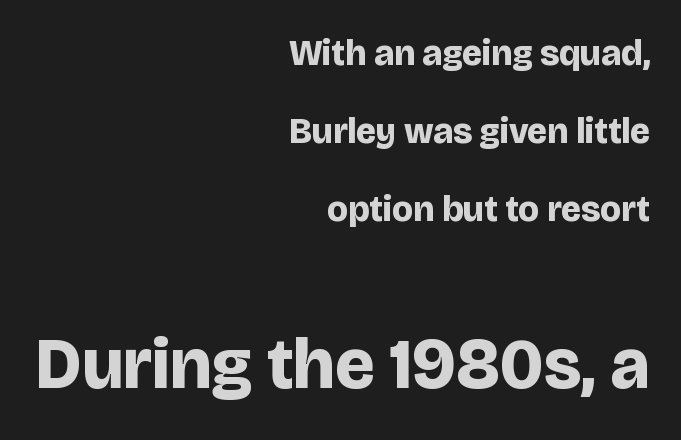
Larger block? The one below; the one above is distinctly smaller. It's the straight-up-and-down kind of type. This sample uses plain, unmodified letter spacing. Clear beneath every line of the passage.
